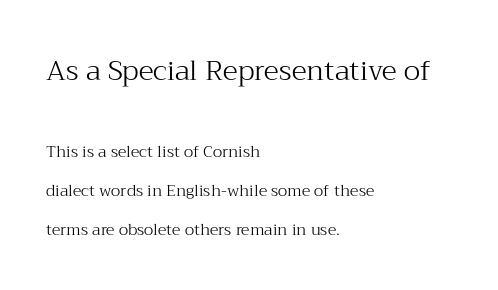
{"serif": "yes", "italic": "no", "bold": "no", "weight": "light", "width": "normal", "stroke_contrast": "medium", "x_height": "medium", "monospaced": "no", "underline": "no", "align": "left", "line_spacing": "loose", "line_spacing_ratio": 2.44, "letter_spacing": "normal", "letter_spacing_em": 0.0, "larger_block": "first", "size_ratio": 1.75, "glyph_px": 28}
